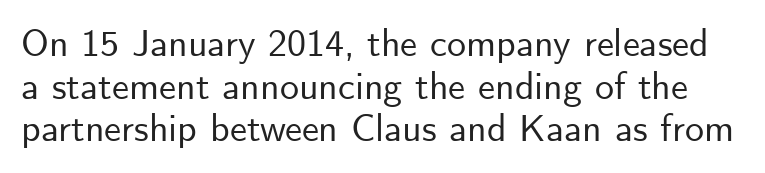
The image shows 38 px sans-serif type, upright; set tight line spacing (1.12x), normal letter spacing, not underlined; low stroke contrast and a small x-height.
